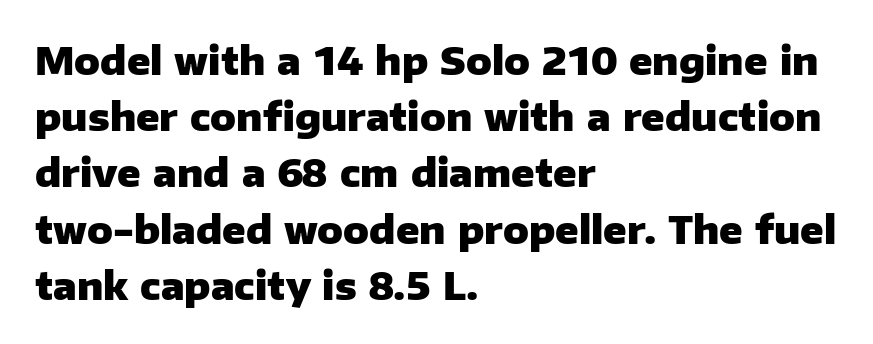
{"serif": "no", "italic": "no", "bold": "yes", "weight": "heavy", "width": "normal", "stroke_contrast": "low", "x_height": "medium", "monospaced": "no", "underline": "no", "align": "left", "line_spacing": "normal", "line_spacing_ratio": 1.48, "letter_spacing": "normal", "letter_spacing_em": 0.0, "glyph_px": 38}
